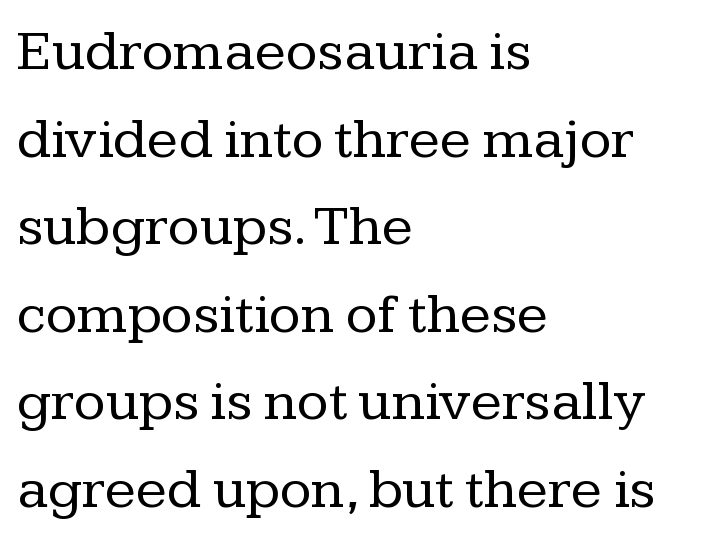
Q: Is the text bold? A: No.
Q: Is the text italic (slanted)? A: No, it is upright.
Q: Is the typeface a serif or a sans-serif typeface? A: Serif.
Q: Is the text underlined? A: No.
Q: How is the paragraph aligned? A: Left-aligned.
Q: Is the spacing between letters normal or unusually wide? A: Normal.
Q: Is the spacing between lines tight, normal or loose? A: Normal.
Q: Width (condensed, normal, or wide)? A: Normal.
Q: Stroke contrast? A: Low.
Q: x-height? A: Medium.
Q: Monospaced? A: No.
